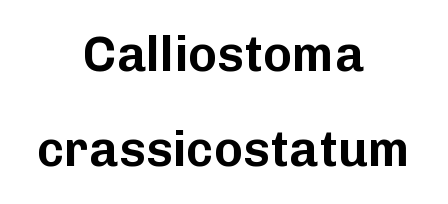
This rendering employs a face without finishing strokes, i.e., a sans-serif. Compared with typical body copy, the letter spacing here is the same. Do the characters align in a grid? No, the font is proportional. When letters stand straight like this, we call the style roman or upright. Only glyphs here, with clear space below each row. A student would call this center alignment; a typographer would say set centered.
